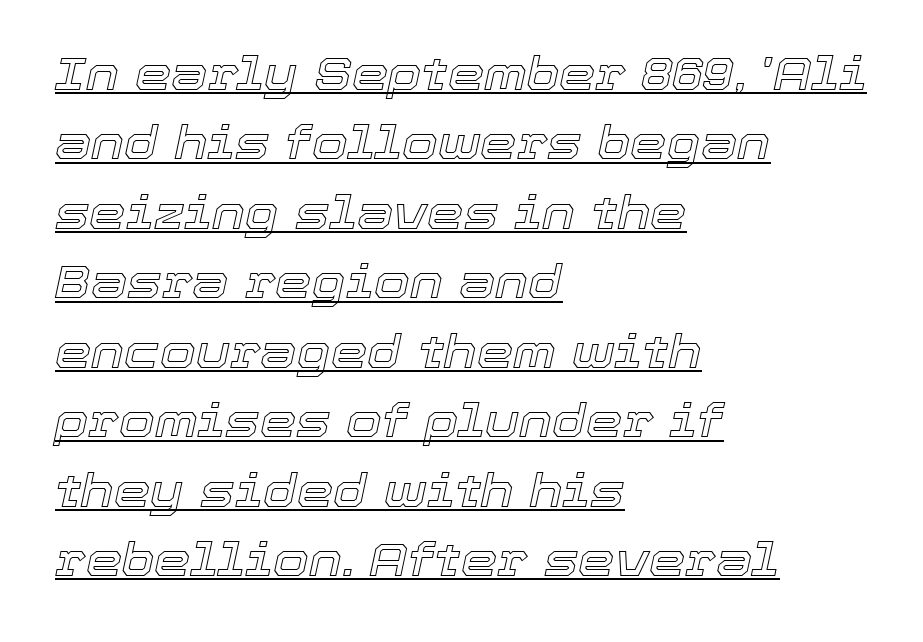
The image shows 46 px text type, italic (leaning right); set left-aligned, normal line spacing (1.51x), normal letter spacing, underlined; a medium x-height.
